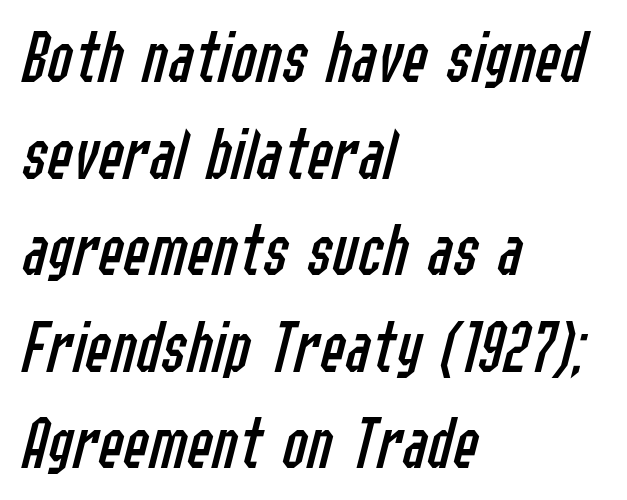
Q: Is the text bold? A: No.
Q: Is the text italic (slanted)? A: Yes, it leans right by about 14 degrees.
Q: Is the text underlined? A: No.
Q: How is the paragraph aligned? A: Left-aligned.
Q: Is the spacing between letters normal or unusually wide? A: Normal.
Q: Is the spacing between lines tight, normal or loose? A: Normal.
Q: Width (condensed, normal, or wide)? A: Condensed.
Q: Stroke contrast? A: Low.
Q: x-height? A: Medium.
Q: Monospaced? A: No.
